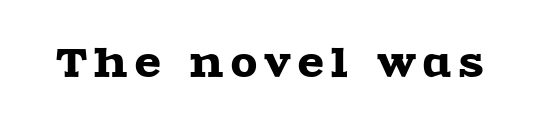
Q: Is the text italic (slanted)? A: No, it is upright.
Q: Is the typeface a serif or a sans-serif typeface? A: Serif.
Q: Is the text underlined? A: No.
Q: Width (condensed, normal, or wide)? A: Wide.
Q: x-height? A: Large.
Q: Monospaced? A: No.
